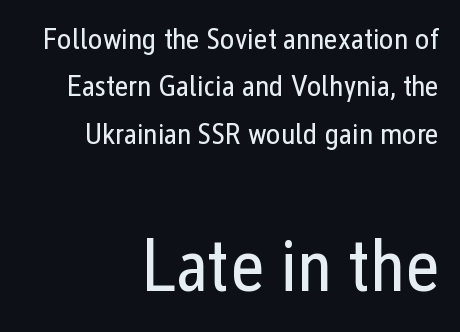
{"serif": "no", "italic": "no", "bold": "no", "weight": "regular", "width": "condensed", "stroke_contrast": "low", "x_height": "medium", "monospaced": "no", "underline": "no", "align": "right", "line_spacing": "normal", "line_spacing_ratio": 1.58, "letter_spacing": "normal", "letter_spacing_em": 0.0, "larger_block": "second", "size_ratio": 2.47, "glyph_px": 74}
